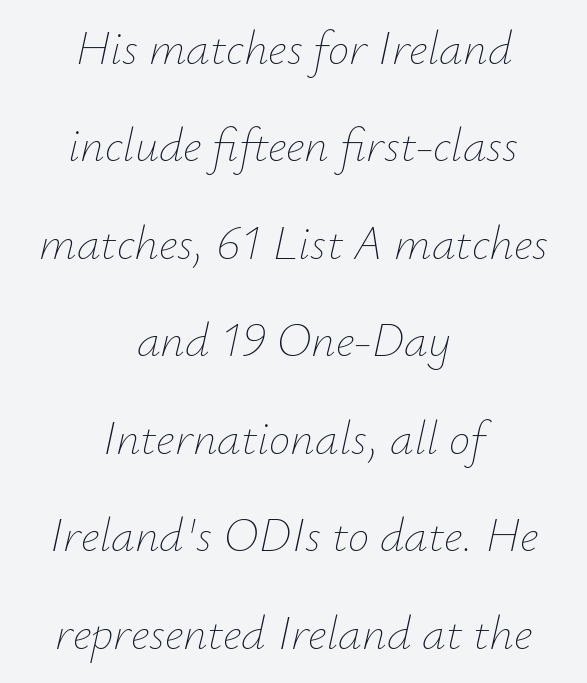
Q: Is the text bold? A: No.
Q: Is the text italic (slanted)? A: Yes, it leans right by about 12 degrees.
Q: Is the text underlined? A: No.
Q: How is the paragraph aligned? A: Centered.
Q: Is the spacing between letters normal or unusually wide? A: Normal.
Q: Is the spacing between lines tight, normal or loose? A: Loose.
Q: Width (condensed, normal, or wide)? A: Normal.
Q: Stroke contrast? A: Low.
Q: x-height? A: Small.
Q: Monospaced? A: No.
